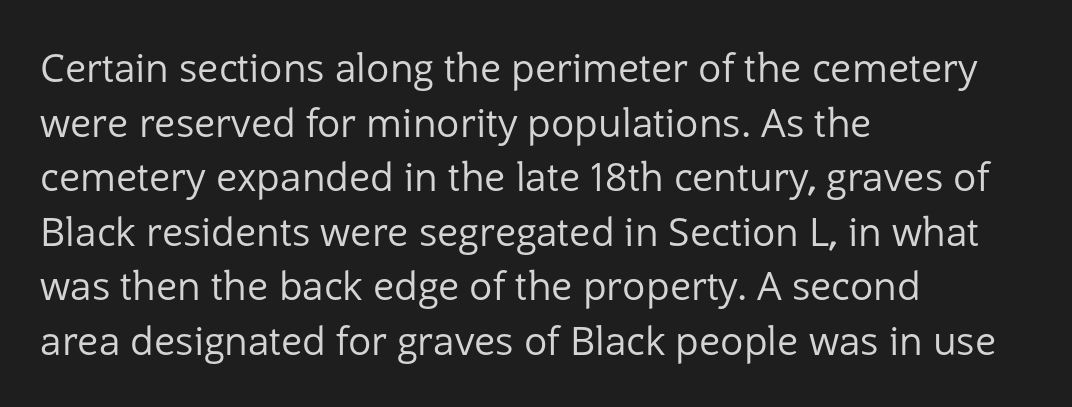
Q: Is the text bold? A: No.
Q: Is the text italic (slanted)? A: No, it is upright.
Q: Is the typeface a serif or a sans-serif typeface? A: Sans-serif.
Q: Is the text underlined? A: No.
Q: How is the paragraph aligned? A: Left-aligned.
Q: Is the spacing between letters normal or unusually wide? A: Normal.
Q: Is the spacing between lines tight, normal or loose? A: Normal.
Q: Width (condensed, normal, or wide)? A: Normal.
Q: Stroke contrast? A: Low.
Q: x-height? A: Medium.
Q: Monospaced? A: No.
